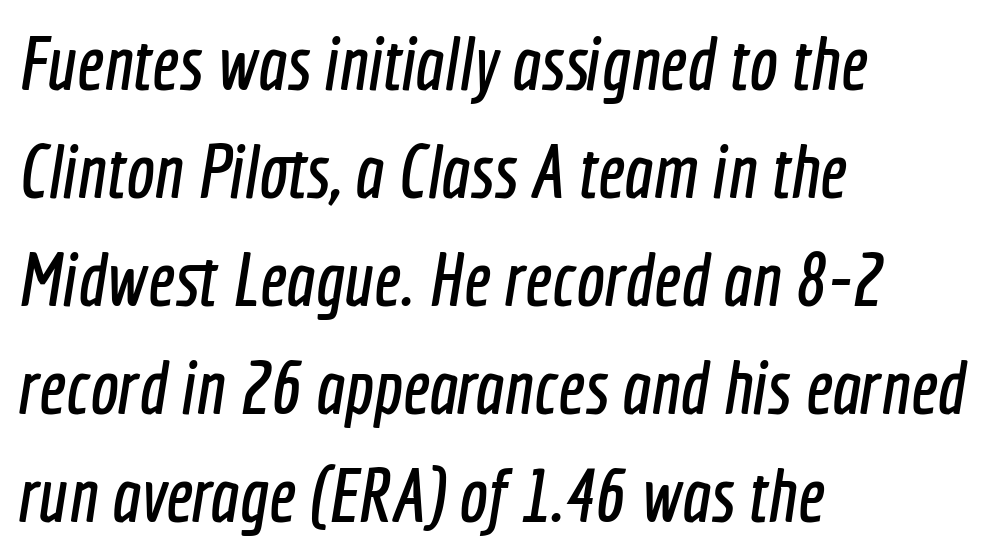
{"serif": "no", "width": "condensed", "x_height": "medium", "monospaced": "no", "underline": "no", "align": "left", "line_spacing": "normal", "line_spacing_ratio": 1.42, "letter_spacing": "normal", "letter_spacing_em": 0.0, "glyph_px": 76}
